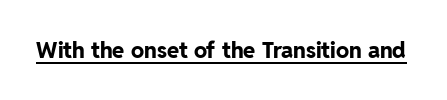
Q: Is the text bold? A: Yes.
Q: Is the text italic (slanted)? A: No, it is upright.
Q: Is the text underlined? A: Yes.
Q: Is the spacing between letters normal or unusually wide? A: Normal.
